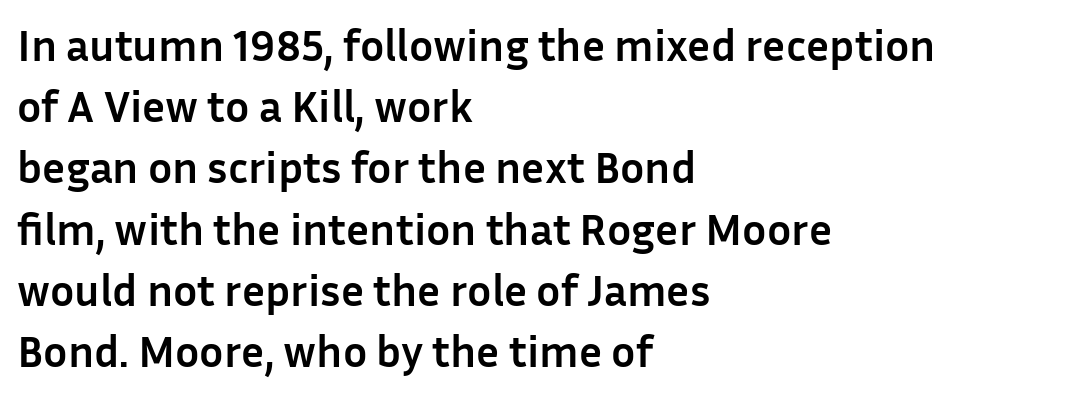
The image shows 45 px semibold sans-serif type, upright; set left-aligned, normal line spacing (1.36x), normal letter spacing, not underlined; low stroke contrast and a medium x-height.
